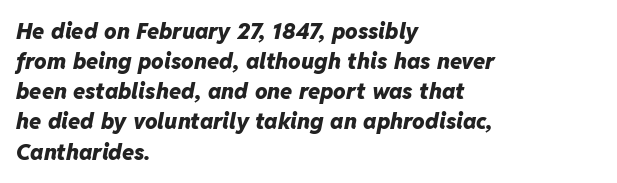
Each new line begins a customary step beneath the previous one. Each line starts at the same left margin while the right side varies. Short note: letters normally spaced. Type without underlining.
